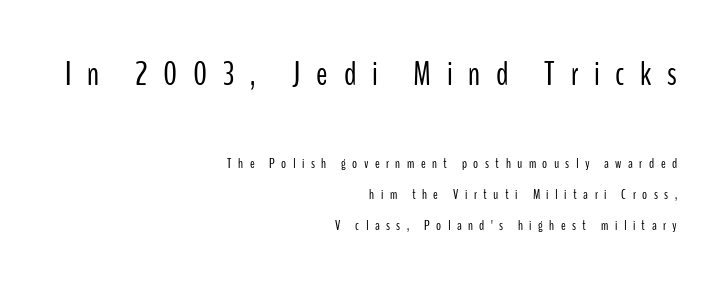
Q: Is the text bold? A: No.
Q: Is the text italic (slanted)? A: No, it is upright.
Q: Is the typeface a serif or a sans-serif typeface? A: Sans-serif.
Q: Is the text underlined? A: No.
Q: How is the paragraph aligned? A: Right-aligned.
Q: Is the spacing between letters normal or unusually wide? A: Unusually wide.
Q: Is the spacing between lines tight, normal or loose? A: Loose.
Q: Which block of text is set in a larger size, the first (top) or the second (bottom)? A: The first (top) one.
Q: Width (condensed, normal, or wide)? A: Condensed.
Q: Stroke contrast? A: Low.
Q: x-height? A: Medium.
Q: Monospaced? A: No.
